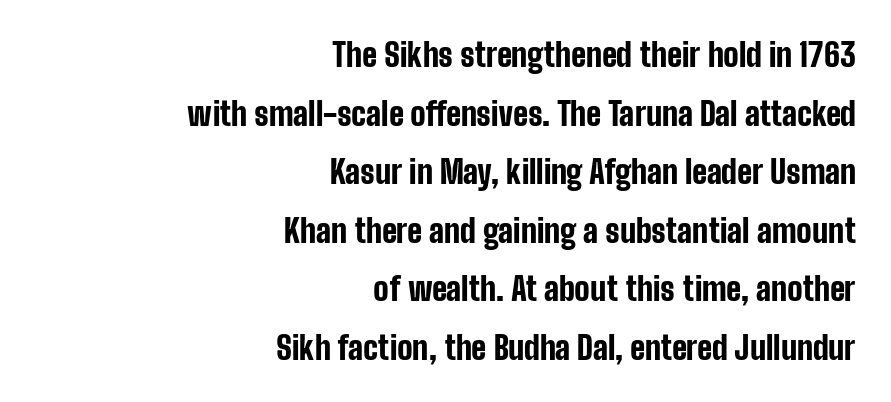
The image shows 32 px bold, condensed sans-serif type, upright; set right-aligned, line spacing 1.83x, normal letter spacing, not underlined; low stroke contrast and a medium x-height.
